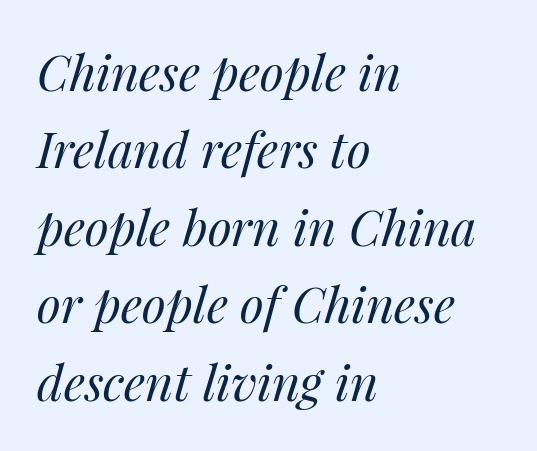
Q: Is the text bold? A: No.
Q: Is the text italic (slanted)? A: Yes, it leans right by about 14 degrees.
Q: Is the text underlined? A: No.
Q: How is the paragraph aligned? A: Left-aligned.
Q: Is the spacing between letters normal or unusually wide? A: Normal.
Q: Is the spacing between lines tight, normal or loose? A: Normal.
Q: Width (condensed, normal, or wide)? A: Normal.
Q: Stroke contrast? A: Medium.
Q: x-height? A: Medium.
Q: Monospaced? A: No.
